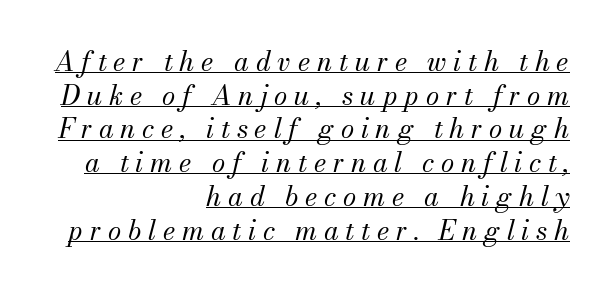
Q: Is the text bold? A: No.
Q: Is the text italic (slanted)? A: Yes, it leans right by about 13 degrees.
Q: Is the text underlined? A: Yes.
Q: How is the paragraph aligned? A: Right-aligned.
Q: Is the spacing between letters normal or unusually wide? A: Unusually wide.
Q: Is the spacing between lines tight, normal or loose? A: Normal.
